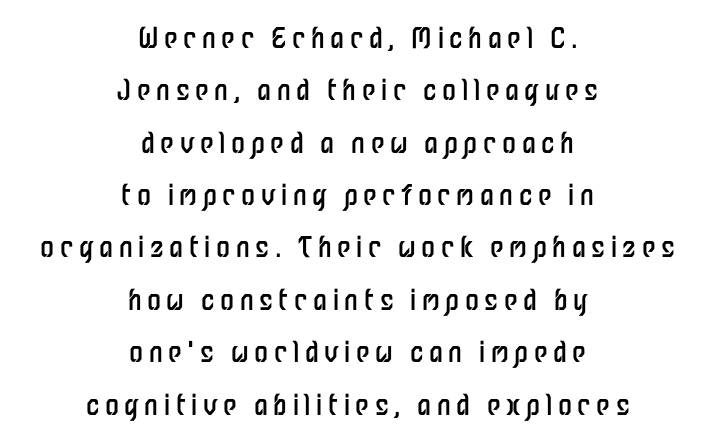
The image shows 28 px regular-weight, condensed sans-serif type, upright; set centered, line spacing 1.87x, unusually wide letter spacing (+0.2 em), not underlined; low stroke contrast and a medium x-height.
